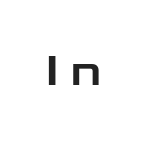
Q: Is the text italic (slanted)? A: No, it is upright.
Q: Is the typeface a serif or a sans-serif typeface? A: Sans-serif.
Q: Is the text underlined? A: No.
Q: Is the spacing between letters normal or unusually wide? A: Unusually wide.
Q: Width (condensed, normal, or wide)? A: Wide.
Q: Stroke contrast? A: Low.
Q: x-height? A: Medium.
Q: Monospaced? A: No.
